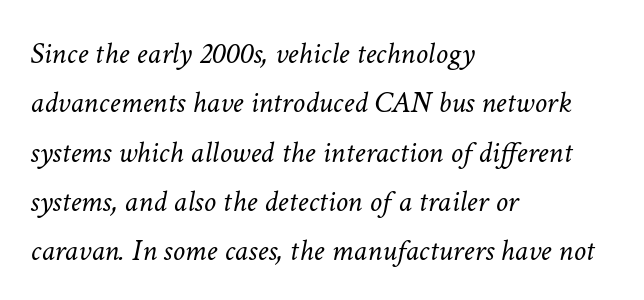
{"italic": "yes", "lean": "right", "slant_degrees": 11, "bold": "no", "weight": "light", "width": "normal", "stroke_contrast": "low", "x_height": "medium", "monospaced": "no", "underline": "no", "align": "left", "line_spacing": "normal", "line_spacing_ratio": 1.59, "letter_spacing": "normal", "letter_spacing_em": 0.0, "glyph_px": 31}
